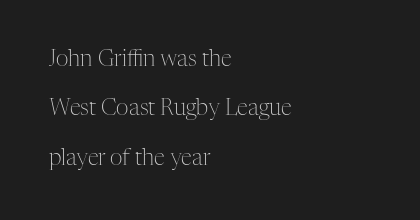
The image shows 22 px text type, upright; set left-aligned, loose line spacing (2.24x), normal letter spacing, not underlined.
